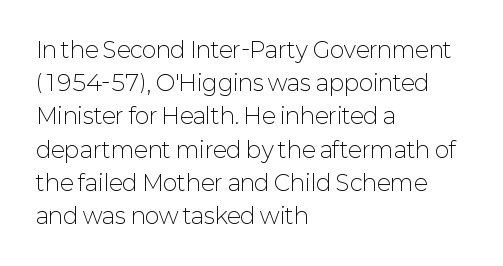
Q: Is the text bold? A: No.
Q: Is the text italic (slanted)? A: No, it is upright.
Q: Is the text underlined? A: No.
Q: How is the paragraph aligned? A: Left-aligned.
Q: Is the spacing between letters normal or unusually wide? A: Normal.
Q: Is the spacing between lines tight, normal or loose? A: Normal.
